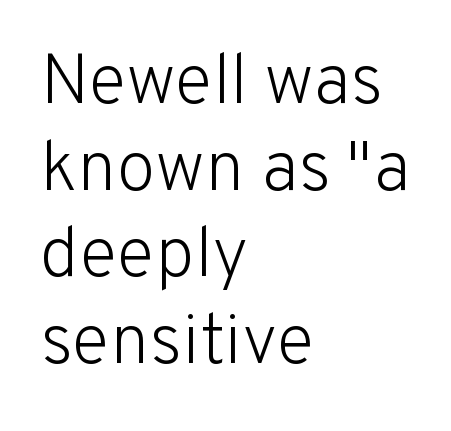
Note: no serifs on the glyphs. Does the copy run flush right? No — it runs flush left. Varying glyph widths throughout — classic text-font behaviour. Beneath every word, the page is bare. No chunkiness to these letters — they're not bold.
